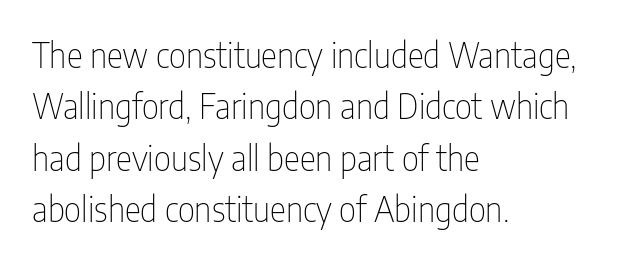
The image shows 34 px thin, condensed sans-serif type, upright; set left-aligned, normal line spacing (1.51x), normal letter spacing, not underlined; low stroke contrast and a medium x-height.
